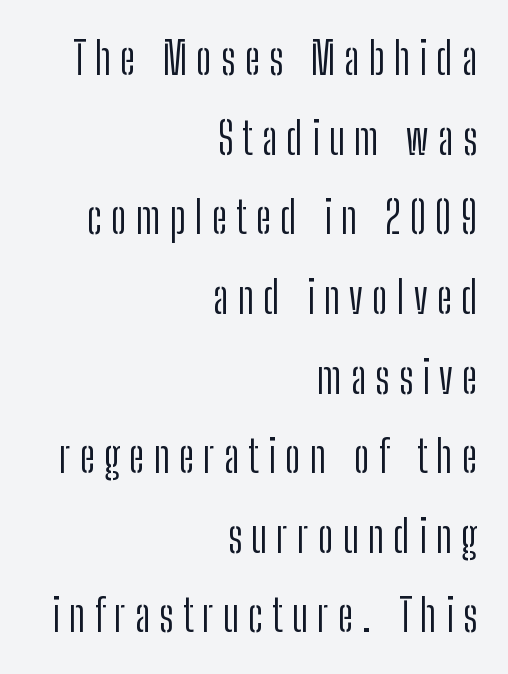
The passage shown is typeset with a sans-serif family. Reading down the block, your eye finds every line finishing at a fixed right position. A light-to-regular cut is what we see here. Spacing between characters has been opened up far beyond the box default.
